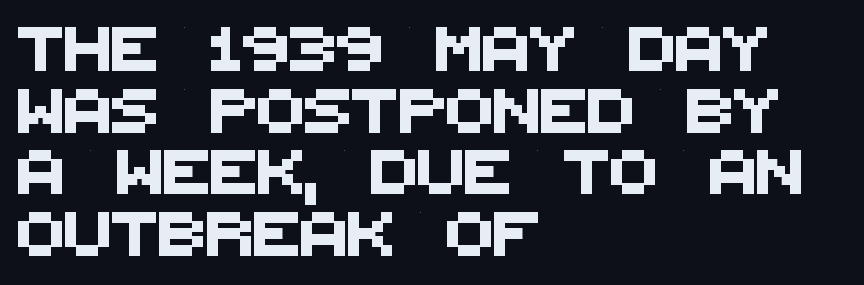
{"serif": "no", "width": "normal", "stroke_contrast": "medium", "x_height": "large", "monospaced": "no", "underline": "no", "align": "left", "line_spacing": "normal", "line_spacing_ratio": 1.4, "letter_spacing": "normal", "letter_spacing_em": 0.0, "glyph_px": 44}
